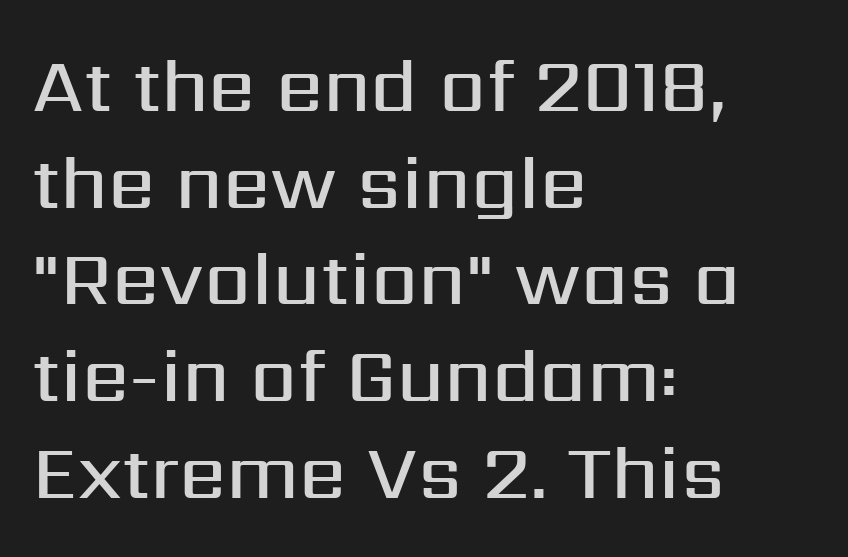
Q: Is the text bold? A: Semi-bold.
Q: Is the text italic (slanted)? A: No, it is upright.
Q: Is the typeface a serif or a sans-serif typeface? A: Sans-serif.
Q: Is the text underlined? A: No.
Q: How is the paragraph aligned? A: Left-aligned.
Q: Is the spacing between letters normal or unusually wide? A: Normal.
Q: Is the spacing between lines tight, normal or loose? A: Normal.
Q: Width (condensed, normal, or wide)? A: Normal.
Q: Stroke contrast? A: Medium.
Q: x-height? A: Medium.
Q: Monospaced? A: No.
